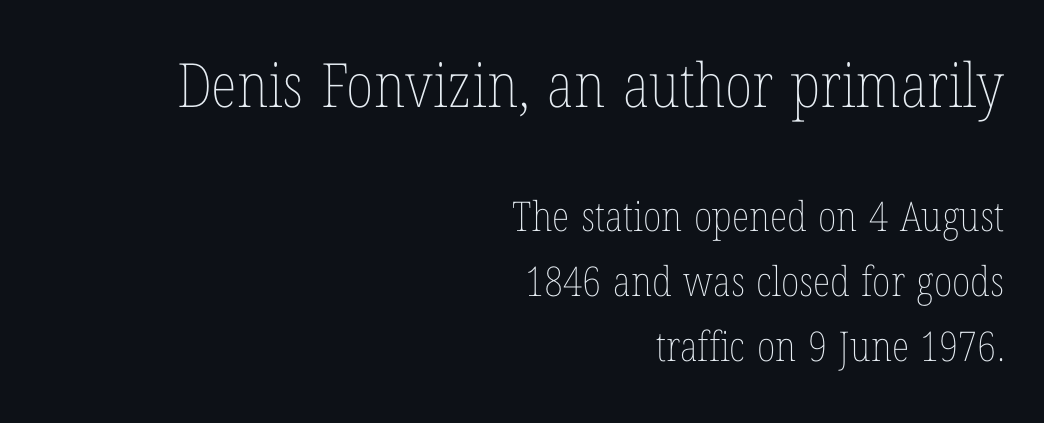
{"italic": "no", "bold": "no", "weight": "thin", "width": "condensed", "stroke_contrast": "low", "x_height": "medium", "monospaced": "no", "underline": "no", "align": "right", "line_spacing": "normal", "line_spacing_ratio": 1.59, "letter_spacing": "normal", "letter_spacing_em": 0.0, "larger_block": "first", "size_ratio": 1.49, "glyph_px": 61}
